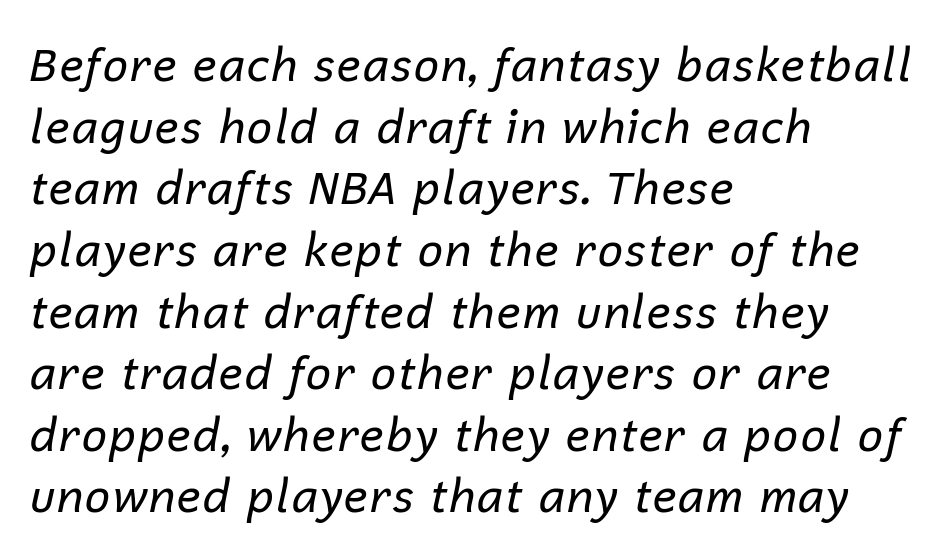
{"italic": "yes", "lean": "right", "slant_degrees": 12, "bold": "no", "weight": "regular", "width": "normal", "stroke_contrast": "low", "x_height": "medium", "monospaced": "no", "underline": "no", "align": "left", "line_spacing": "normal", "line_spacing_ratio": 1.34, "letter_spacing": "normal", "letter_spacing_em": 0.0, "glyph_px": 46}
